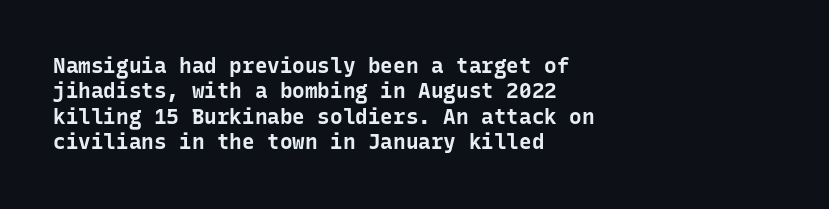
The gaps between neighbouring characters are ordinary and unremarkable. Heavy, bold letterforms. Posture: straight, roman, zero tilt. Caption: multi-line text, flush left, ragged right. Clear beneath every line of the passage.
